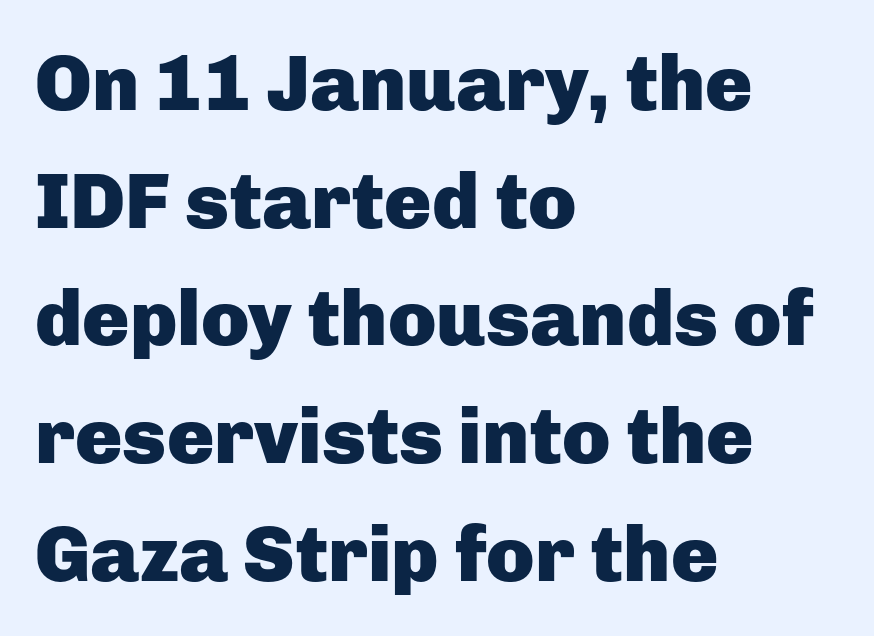
The image shows 79 px heavy sans-serif type, upright; set left-aligned, normal line spacing (1.49x), normal letter spacing, not underlined; low stroke contrast and a medium x-height.
